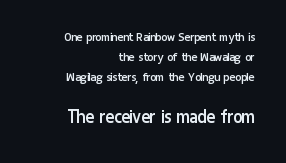
Q: Is the text bold? A: No.
Q: Is the text italic (slanted)? A: No, it is upright.
Q: Is the text underlined? A: No.
Q: How is the paragraph aligned? A: Right-aligned.
Q: Is the spacing between letters normal or unusually wide? A: Normal.
Q: Is the spacing between lines tight, normal or loose? A: Normal.
Q: Which block of text is set in a larger size, the first (top) or the second (bottom)? A: The second (bottom) one.
